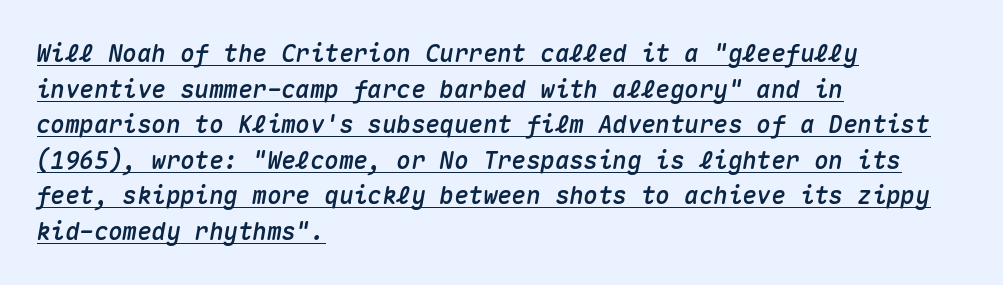
{"italic": "yes", "lean": "right", "slant_degrees": 10, "underline": "yes", "align": "left", "line_spacing": "normal", "line_spacing_ratio": 1.48, "letter_spacing": "normal", "letter_spacing_em": 0.0, "glyph_px": 24}
